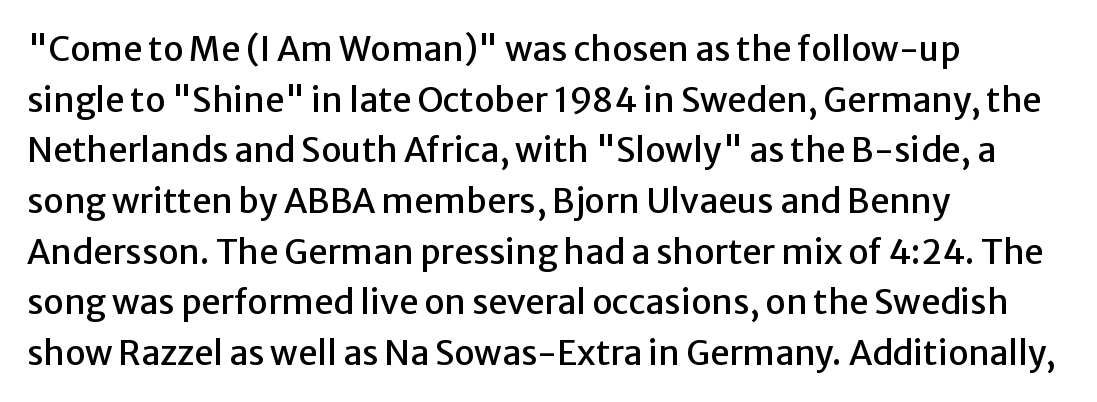
The strip under each line holds only bare page. Note: no serifs on the glyphs. Line spacing here is normal. Does extra space separate the letters? No, they use regular spacing.
